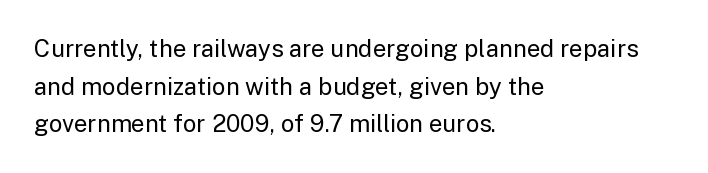
The setting favours the left margin, as ordinary paragraphs usually do. The face looks like a standard text weight, possibly lighter. Each row of text sits above clean, open space. Posture: straight, roman, zero tilt.
